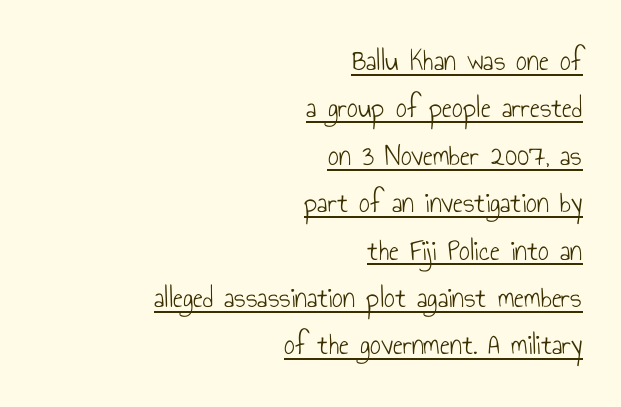
Q: Is the text bold? A: No.
Q: Is the text italic (slanted)? A: No, it is upright.
Q: Is the typeface a serif or a sans-serif typeface? A: Sans-serif.
Q: Is the text underlined? A: Yes.
Q: How is the paragraph aligned? A: Right-aligned.
Q: Is the spacing between letters normal or unusually wide? A: Normal.
Q: Is the spacing between lines tight, normal or loose? A: Normal.
Q: Width (condensed, normal, or wide)? A: Condensed.
Q: Stroke contrast? A: Low.
Q: x-height? A: Small.
Q: Monospaced? A: No.
